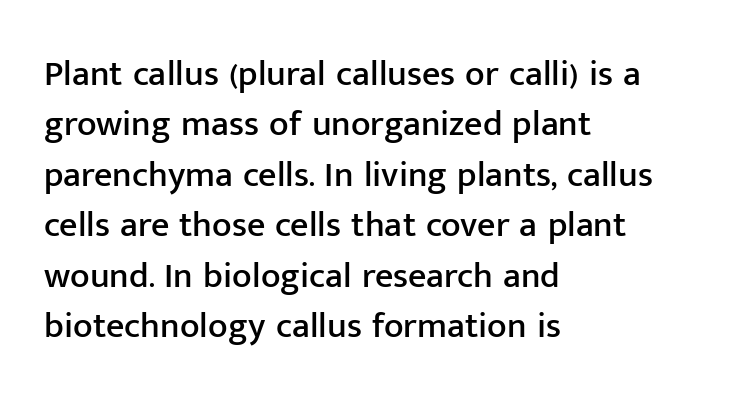
{"serif": "no", "italic": "no", "width": "normal", "stroke_contrast": "low", "x_height": "medium", "monospaced": "no", "underline": "no", "align": "left", "line_spacing": "normal", "line_spacing_ratio": 1.4, "letter_spacing": "normal", "letter_spacing_em": 0.0, "glyph_px": 36}
